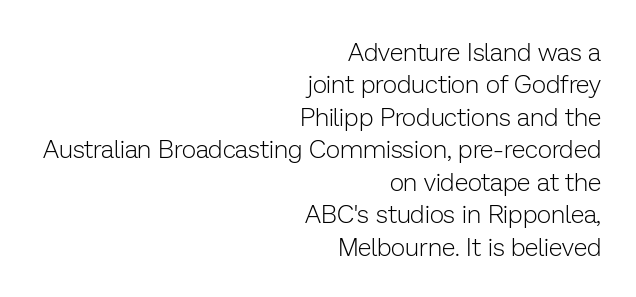
{"italic": "no", "bold": "no", "underline": "no", "align": "right", "line_spacing": "normal", "line_spacing_ratio": 1.3, "letter_spacing": "normal", "letter_spacing_em": 0.0, "glyph_px": 25}
